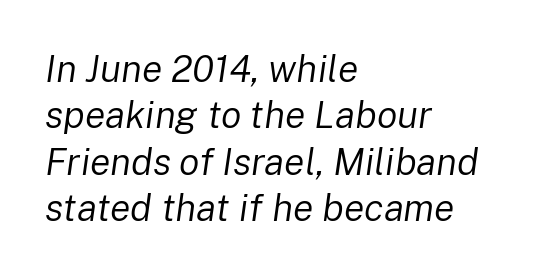
{"italic": "yes", "lean": "right", "slant_degrees": 8, "bold": "no", "weight": "regular", "width": "normal", "stroke_contrast": "low", "x_height": "medium", "monospaced": "no", "underline": "no", "align": "left", "line_spacing_ratio": 1.22, "letter_spacing": "normal", "letter_spacing_em": 0.0, "glyph_px": 38}
